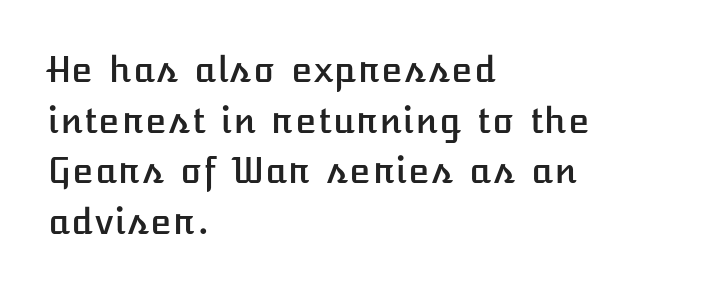
Does extra space separate the letters? No, they use regular spacing. Any mark beneath the type? The region is blank. The paragraph shown leans on its left margin. Ordinary non-slanted type is in use. This block has exactly the height ordinary leading produces.
